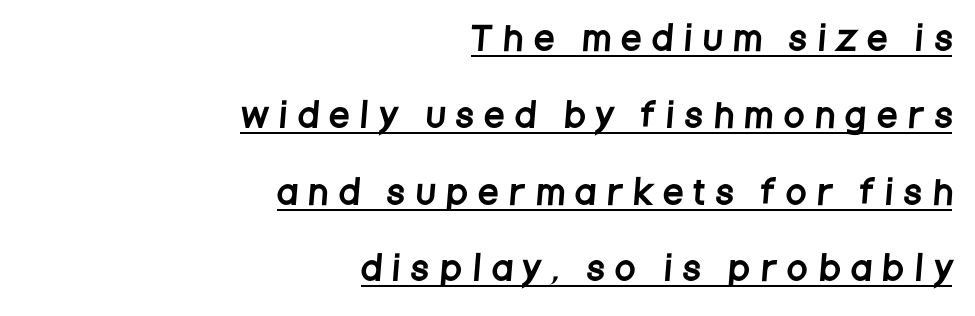
Q: Is the typeface a serif or a sans-serif typeface? A: Sans-serif.
Q: Is the text underlined? A: Yes.
Q: How is the paragraph aligned? A: Right-aligned.
Q: Is the spacing between letters normal or unusually wide? A: Unusually wide.
Q: Is the spacing between lines tight, normal or loose? A: Loose.
Q: Width (condensed, normal, or wide)? A: Condensed.
Q: Stroke contrast? A: Low.
Q: x-height? A: Large.
Q: Monospaced? A: No.
